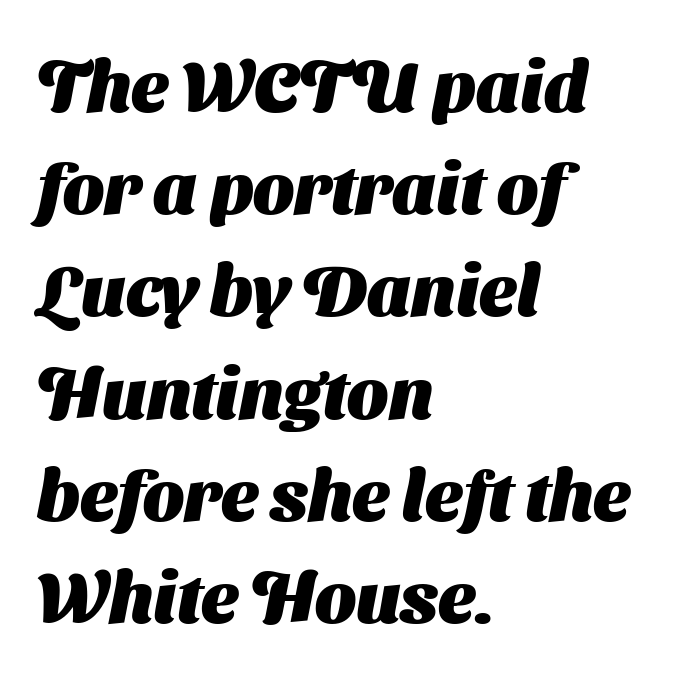
{"serif": "no", "bold": "yes", "weight": "heavy", "width": "normal", "stroke_contrast": "medium", "x_height": "medium", "monospaced": "no", "underline": "no", "align": "left", "line_spacing": "normal", "line_spacing_ratio": 1.42, "letter_spacing": "normal", "letter_spacing_em": 0.0, "glyph_px": 72}
